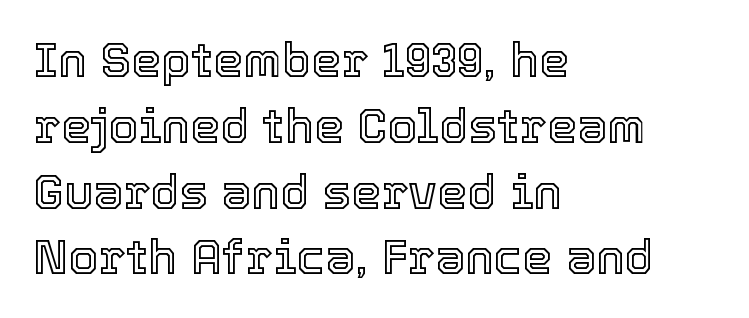
{"italic": "no", "width": "normal", "x_height": "medium", "monospaced": "no", "underline": "no", "align": "left", "line_spacing": "normal", "line_spacing_ratio": 1.37, "letter_spacing": "normal", "letter_spacing_em": 0.0, "glyph_px": 48}
